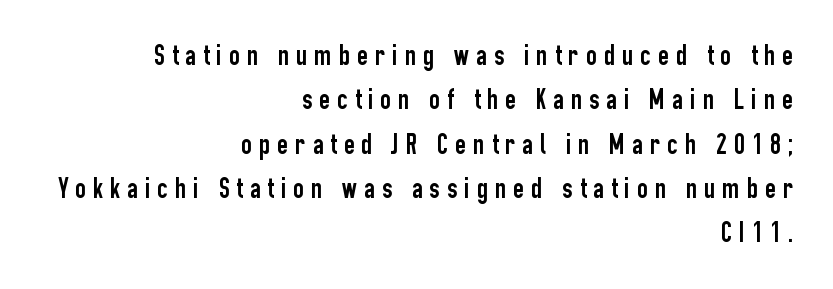
Q: Is the text italic (slanted)? A: No, it is upright.
Q: Is the typeface a serif or a sans-serif typeface? A: Sans-serif.
Q: Is the text underlined? A: No.
Q: How is the paragraph aligned? A: Right-aligned.
Q: Is the spacing between letters normal or unusually wide? A: Unusually wide.
Q: Is the spacing between lines tight, normal or loose? A: Normal.
Q: Width (condensed, normal, or wide)? A: Condensed.
Q: Stroke contrast? A: Low.
Q: x-height? A: Medium.
Q: Monospaced? A: No.
